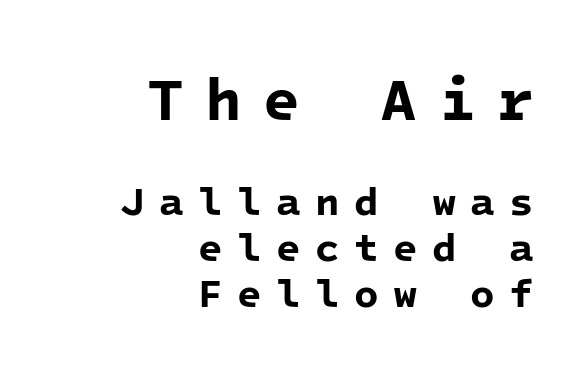
{"serif": "no", "bold": "yes", "weight": "bold", "width": "normal", "stroke_contrast": "low", "x_height": "medium", "monospaced": "yes", "underline": "no", "align": "right", "line_spacing": "tight", "line_spacing_ratio": 1.15, "letter_spacing": "wide", "letter_spacing_em": 0.36, "larger_block": "first", "size_ratio": 1.5, "glyph_px": 60}
